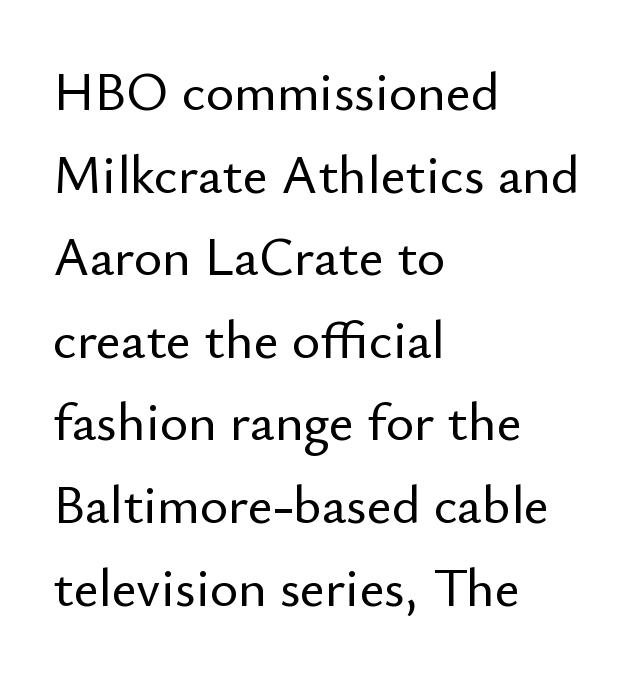
Q: Is the text italic (slanted)? A: No, it is upright.
Q: Is the typeface a serif or a sans-serif typeface? A: Sans-serif.
Q: Is the text underlined? A: No.
Q: How is the paragraph aligned? A: Left-aligned.
Q: Is the spacing between letters normal or unusually wide? A: Normal.
Q: Is the spacing between lines tight, normal or loose? A: Normal.
Q: Width (condensed, normal, or wide)? A: Normal.
Q: Stroke contrast? A: Low.
Q: x-height? A: Small.
Q: Monospaced? A: No.
